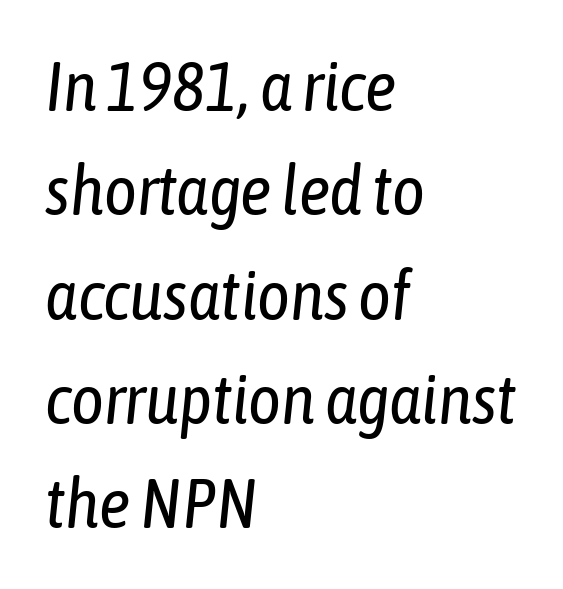
{"italic": "yes", "lean": "right", "slant_degrees": 6, "bold": "no", "weight": "regular", "width": "condensed", "stroke_contrast": "low", "x_height": "medium", "monospaced": "no", "underline": "no", "align": "left", "line_spacing": "normal", "line_spacing_ratio": 1.49, "letter_spacing": "normal", "letter_spacing_em": 0.0, "glyph_px": 70}
